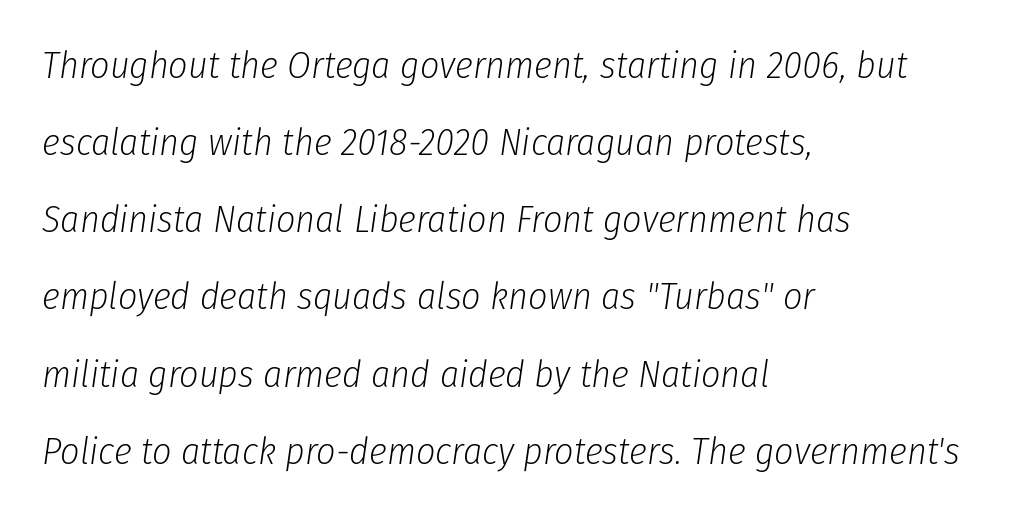
The image shows 38 px light, condensed type, italic (leaning right); set left-aligned, loose line spacing (2.03x), normal letter spacing, not underlined; low stroke contrast and a medium x-height.
